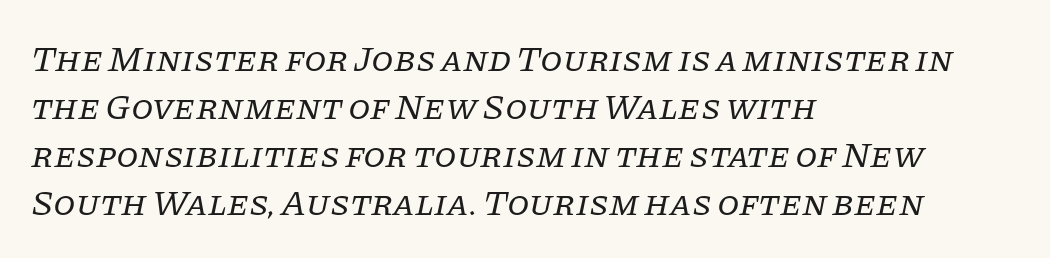
Q: Is the text bold? A: No.
Q: Is the text italic (slanted)? A: Yes, it leans right by about 11 degrees.
Q: Is the typeface a serif or a sans-serif typeface? A: Serif.
Q: Is the text underlined? A: No.
Q: How is the paragraph aligned? A: Left-aligned.
Q: Is the spacing between letters normal or unusually wide? A: Normal.
Q: Is the spacing between lines tight, normal or loose? A: Normal.
Q: Width (condensed, normal, or wide)? A: Normal.
Q: Stroke contrast? A: Low.
Q: x-height? A: Large.
Q: Monospaced? A: No.
